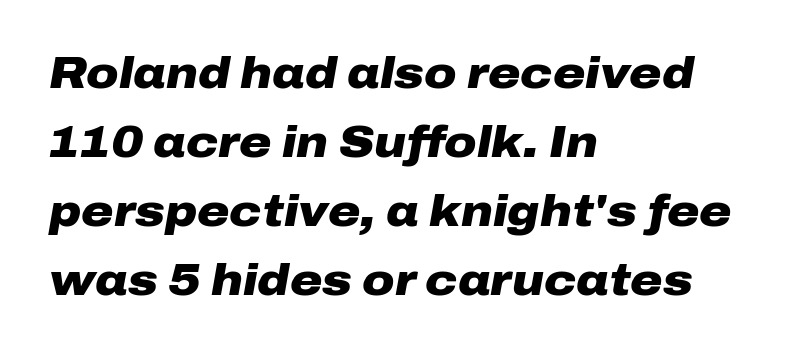
The image shows 44 px heavy, wide type, italic (leaning right); set left-aligned, normal line spacing (1.57x), normal letter spacing, not underlined; low stroke contrast and a medium x-height.
